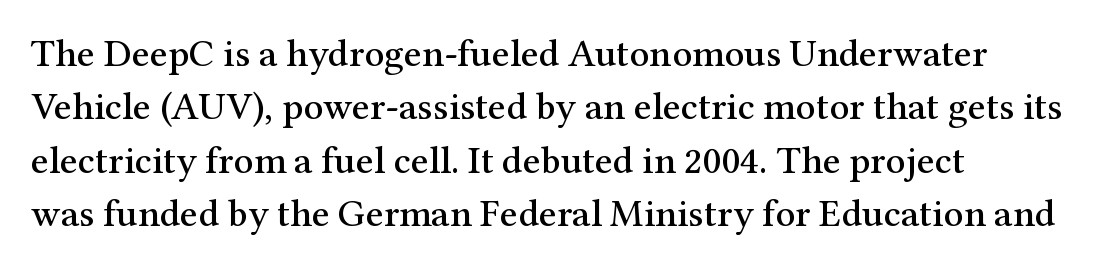
The image shows 39 px serif type, upright; set normal line spacing (1.37x), normal letter spacing, not underlined; medium stroke contrast and a medium x-height.
